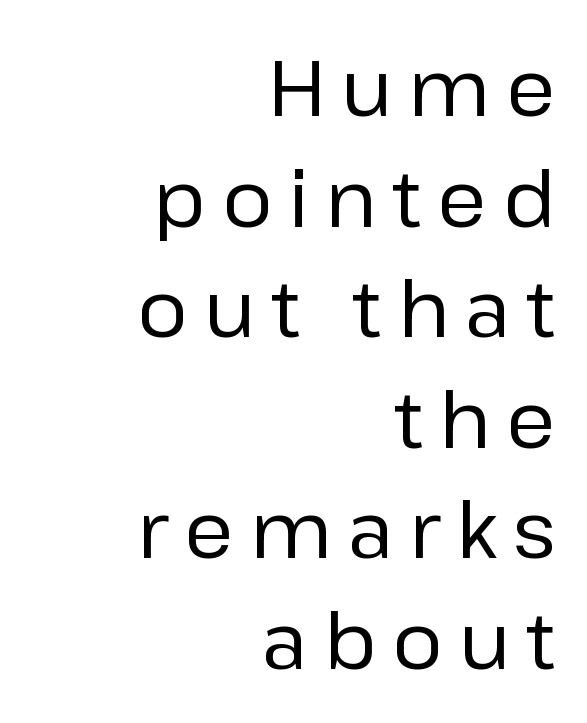
Think of a printed novel: that variable character pitch is what you see here. Descenders hang freely into open space. The horizontal fit of the characters is loose and conspicuously gappy. The typeface has the unassuming heft of standard copy or less. Typeset ragged left — the right edge is the straight one. Honestly, the row spacing looks completely unremarkable.
